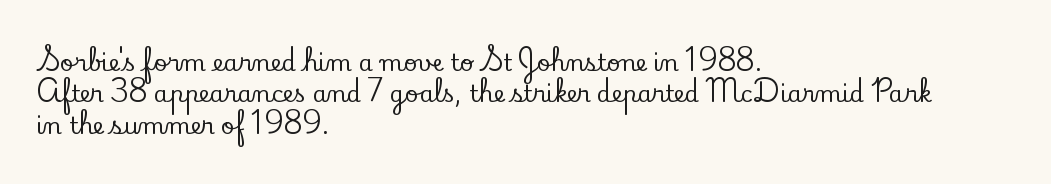
The image shows 23 px text type, upright; set left-aligned, normal line spacing (1.36x), normal letter spacing, not underlined.
